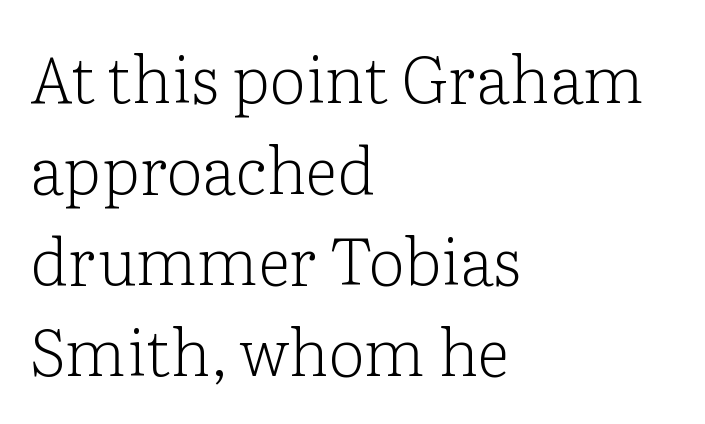
The space directly below the letters is spotless. The face used here is proportionally spaced, like ordinary book or web type. The strokes are not fattened; the text isn't bold. The typeface chosen for these lines features serifs. The compositor pushed each line to the left boundary.
